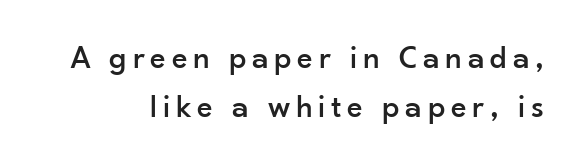
{"serif": "no", "italic": "no", "width": "normal", "stroke_contrast": "low", "x_height": "small", "monospaced": "no", "underline": "no", "line_spacing": "normal", "line_spacing_ratio": 1.47, "glyph_px": 33}
